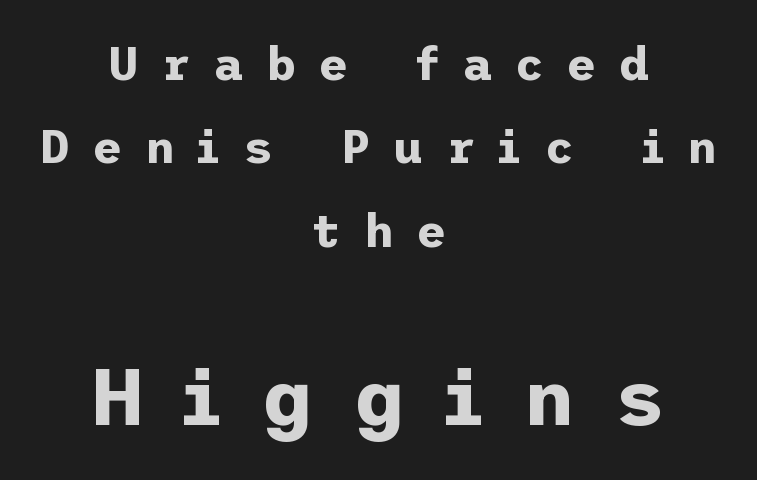
A centered setting, common on invitations and titles, is used for this passage. You get the small type first, then a jump to larger type. Does the lettering tilt? It doesn't — this is upright. Someone cranked the tracking dial way up on this one. Bare-footed words on every line.
